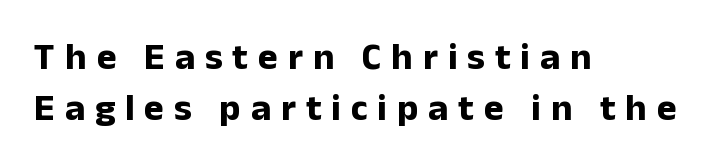
Q: Is the text bold? A: Yes.
Q: Is the text italic (slanted)? A: No, it is upright.
Q: Is the typeface a serif or a sans-serif typeface? A: Sans-serif.
Q: Is the text underlined? A: No.
Q: How is the paragraph aligned? A: Left-aligned.
Q: Is the spacing between letters normal or unusually wide? A: Unusually wide.
Q: Is the spacing between lines tight, normal or loose? A: Normal.
Q: Width (condensed, normal, or wide)? A: Normal.
Q: Stroke contrast? A: Low.
Q: x-height? A: Medium.
Q: Monospaced? A: No.
